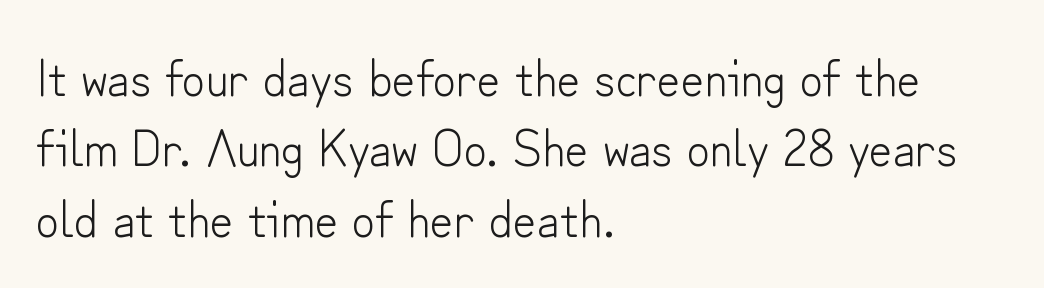
The image shows 51 px light sans-serif type, upright; set left-aligned, normal line spacing (1.38x), normal letter spacing, not underlined; low stroke contrast and a small x-height.
